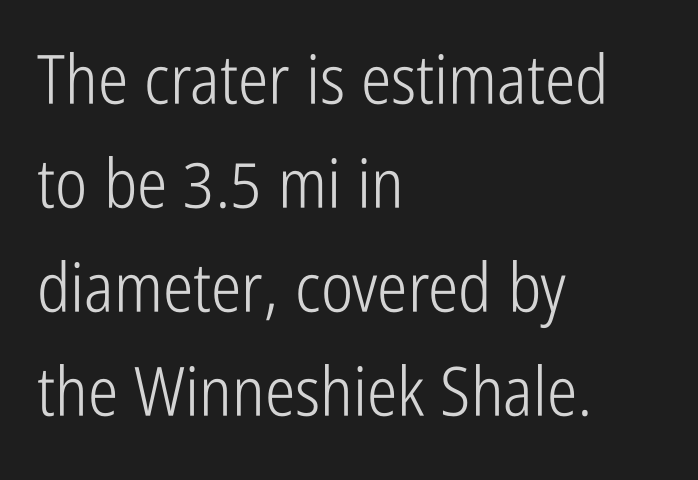
{"serif": "no", "italic": "no", "bold": "no", "weight": "light", "width": "condensed", "stroke_contrast": "low", "x_height": "medium", "monospaced": "no", "underline": "no", "align": "left", "line_spacing": "normal", "line_spacing_ratio": 1.53, "letter_spacing": "normal", "letter_spacing_em": 0.0, "glyph_px": 68}
